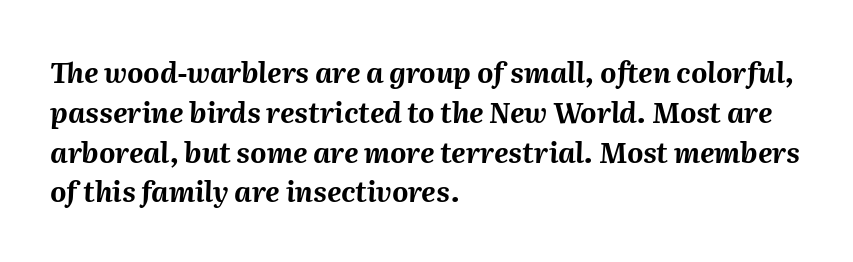
Q: Is the text bold? A: Yes.
Q: Is the text italic (slanted)? A: Yes, it leans right by about 2 degrees.
Q: Is the text underlined? A: No.
Q: How is the paragraph aligned? A: Left-aligned.
Q: Is the spacing between letters normal or unusually wide? A: Normal.
Q: Is the spacing between lines tight, normal or loose? A: Normal.
Q: Width (condensed, normal, or wide)? A: Normal.
Q: Stroke contrast? A: Medium.
Q: x-height? A: Medium.
Q: Monospaced? A: No.
